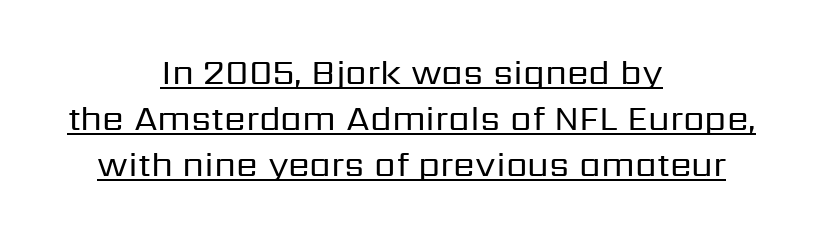
Q: Is the text bold? A: No.
Q: Is the text italic (slanted)? A: No, it is upright.
Q: Is the typeface a serif or a sans-serif typeface? A: Sans-serif.
Q: Is the text underlined? A: Yes.
Q: How is the paragraph aligned? A: Centered.
Q: Is the spacing between letters normal or unusually wide? A: Normal.
Q: Is the spacing between lines tight, normal or loose? A: Normal.
Q: Width (condensed, normal, or wide)? A: Normal.
Q: Stroke contrast? A: Low.
Q: x-height? A: Medium.
Q: Monospaced? A: No.
